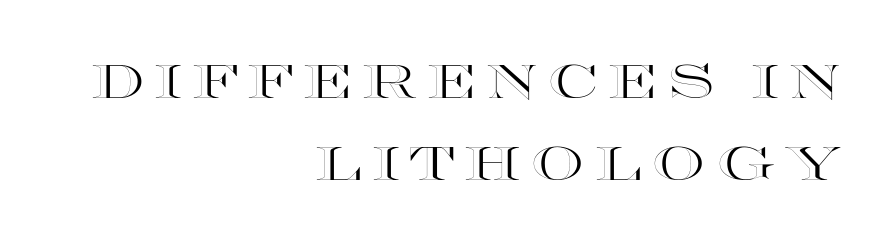
{"italic": "no", "width": "wide", "x_height": "large", "monospaced": "no", "underline": "no", "align": "right", "line_spacing_ratio": 1.75, "letter_spacing": "wide", "letter_spacing_em": 0.21, "glyph_px": 47}
